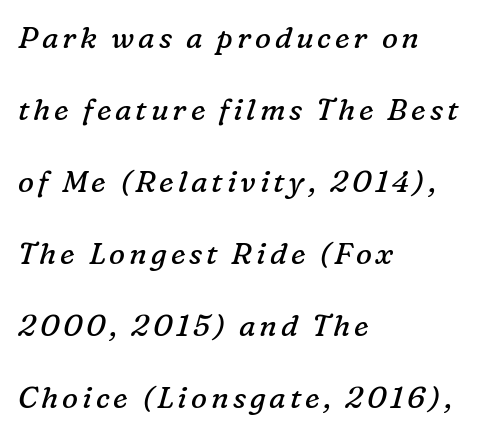
Whoever set this chose breathing room over compactness in the vertical rhythm. Has an underline been added? It has not. Emphasis-style slanted type is in use. These lines are set flush left with a ragged right edge.
